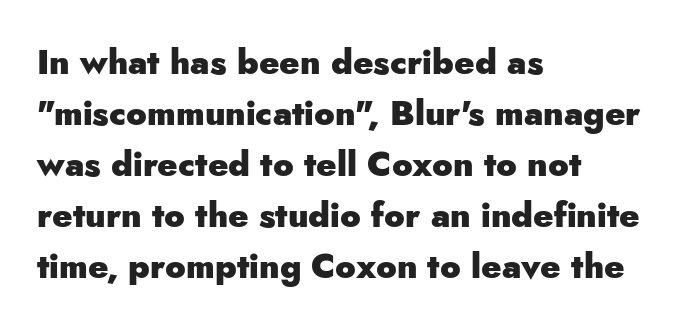
Spacing verdict: proportional, widths tailored to each character. Students, this is bold: see how much ink each stroke carries. Alignment: flush left. Students, observe: this is what conventionally led text looks like. Clear beneath every line of the passage. Letter spacing: default.
